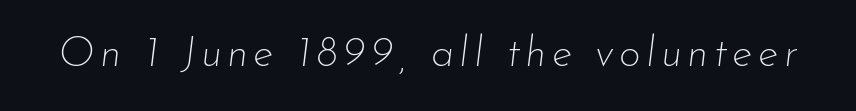
Q: Is the text bold? A: No.
Q: Is the text italic (slanted)? A: Yes, it leans right by about 7 degrees.
Q: Is the text underlined? A: No.
Q: Width (condensed, normal, or wide)? A: Normal.
Q: Stroke contrast? A: Low.
Q: x-height? A: Small.
Q: Monospaced? A: No.
